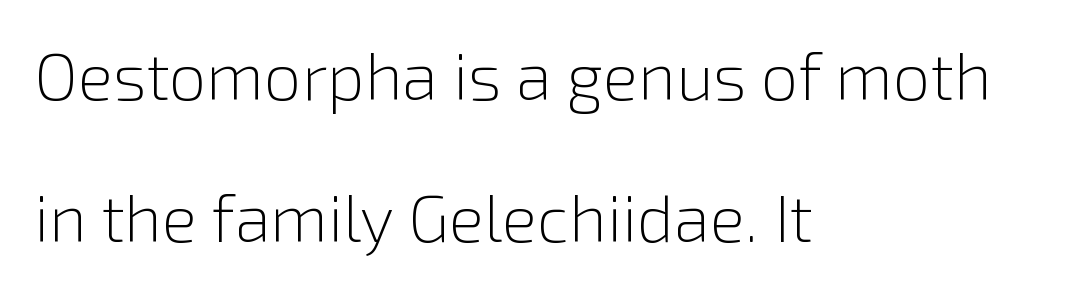
The image shows 66 px light sans-serif type, upright; set left-aligned, loose line spacing (2.15x), normal letter spacing, not underlined; low stroke contrast and a medium x-height.
